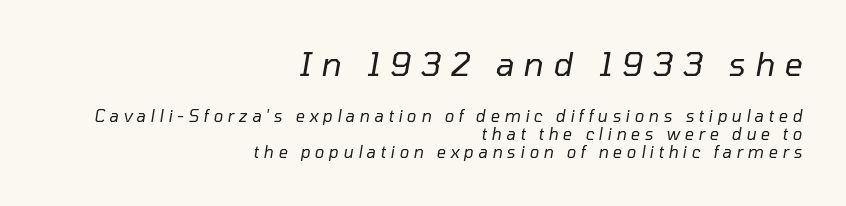
The image shows 32 px regular-weight type, italic (leaning right); set right-aligned, tight line spacing (1.13x), unusually wide letter spacing (+0.29 em), not underlined; the first (top) block is 2.0x larger; low stroke contrast and a medium x-height.
